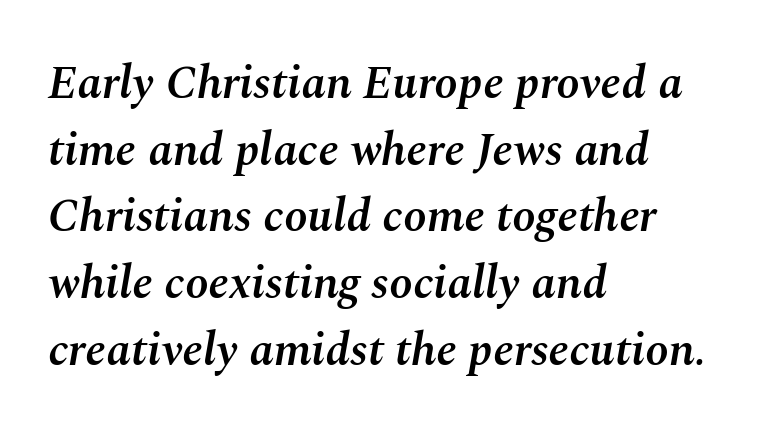
{"italic": "yes", "lean": "right", "slant_degrees": 10, "bold": "semi", "weight": "semibold", "width": "normal", "stroke_contrast": "medium", "x_height": "medium", "monospaced": "no", "underline": "no", "align": "left", "line_spacing": "normal", "line_spacing_ratio": 1.42, "letter_spacing": "normal", "letter_spacing_em": 0.0, "glyph_px": 47}
